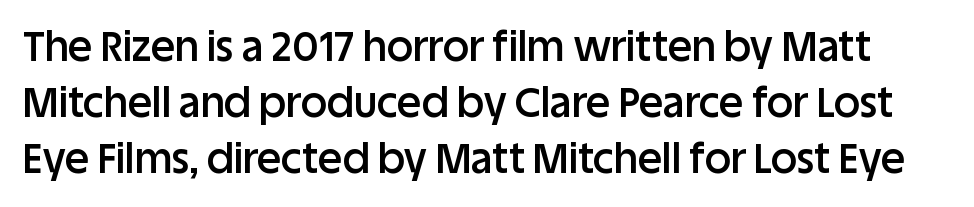
Q: Is the text bold? A: Semi-bold.
Q: Is the text italic (slanted)? A: No, it is upright.
Q: Is the typeface a serif or a sans-serif typeface? A: Sans-serif.
Q: Is the text underlined? A: No.
Q: Is the spacing between letters normal or unusually wide? A: Normal.
Q: Is the spacing between lines tight, normal or loose? A: Normal.
Q: Width (condensed, normal, or wide)? A: Normal.
Q: Stroke contrast? A: Low.
Q: x-height? A: Large.
Q: Monospaced? A: No.
